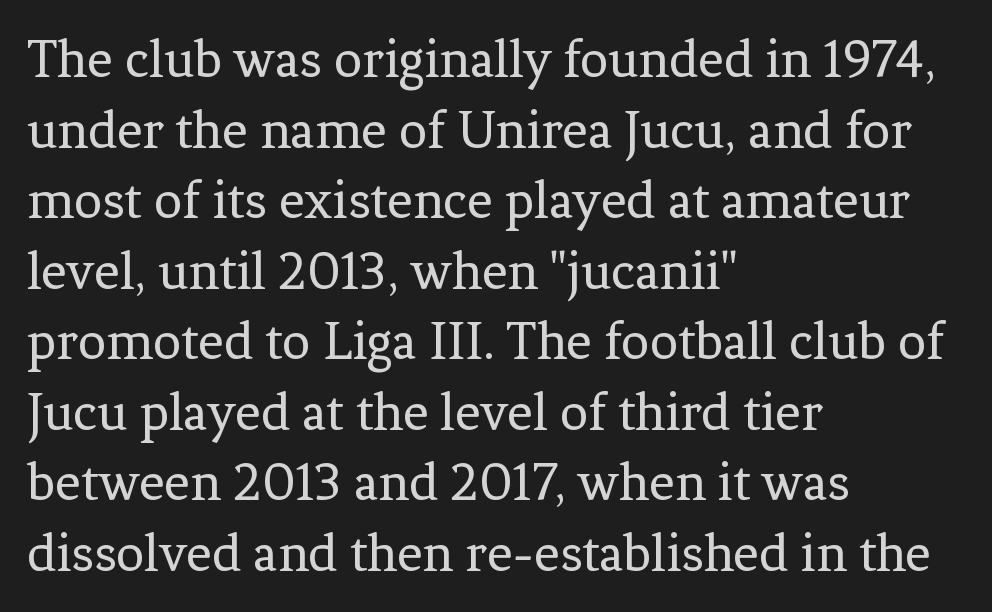
Q: Is the text bold? A: No.
Q: Is the text italic (slanted)? A: No, it is upright.
Q: Is the typeface a serif or a sans-serif typeface? A: Serif.
Q: Is the text underlined? A: No.
Q: How is the paragraph aligned? A: Left-aligned.
Q: Is the spacing between letters normal or unusually wide? A: Normal.
Q: Is the spacing between lines tight, normal or loose? A: Normal.
Q: Width (condensed, normal, or wide)? A: Normal.
Q: Stroke contrast? A: Low.
Q: x-height? A: Medium.
Q: Monospaced? A: No.
